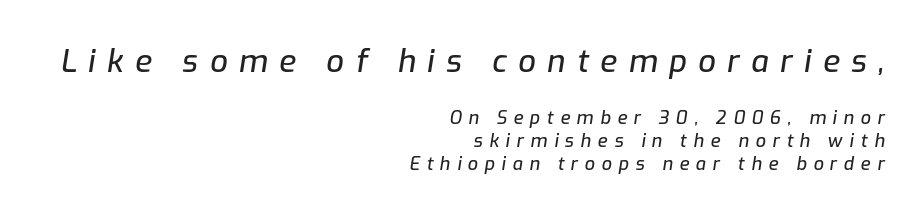
Q: Is the text italic (slanted)? A: Yes, it leans right by about 9 degrees.
Q: Is the text underlined? A: No.
Q: How is the paragraph aligned? A: Right-aligned.
Q: Is the spacing between letters normal or unusually wide? A: Unusually wide.
Q: Is the spacing between lines tight, normal or loose? A: Normal.
Q: Which block of text is set in a larger size, the first (top) or the second (bottom)? A: The first (top) one.
Q: Width (condensed, normal, or wide)? A: Normal.
Q: Stroke contrast? A: Low.
Q: x-height? A: Medium.
Q: Monospaced? A: No.
